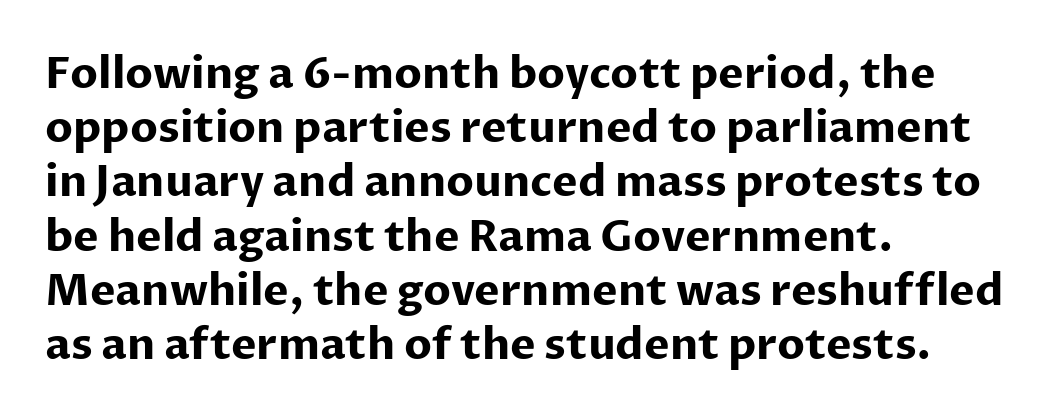
The image shows 43 px bold sans-serif type, upright; set left-aligned, normal line spacing (1.26x), normal letter spacing, not underlined; low stroke contrast and a medium x-height.
